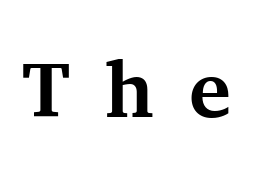
Q: Is the text bold? A: Yes.
Q: Is the text italic (slanted)? A: No, it is upright.
Q: Is the typeface a serif or a sans-serif typeface? A: Serif.
Q: Is the text underlined? A: No.
Q: Is the spacing between letters normal or unusually wide? A: Unusually wide.
Q: Width (condensed, normal, or wide)? A: Normal.
Q: Stroke contrast? A: Medium.
Q: x-height? A: Medium.
Q: Monospaced? A: No.
